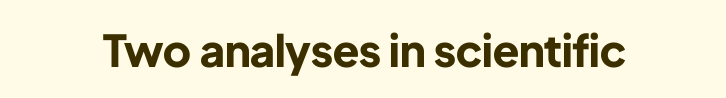
{"serif": "no", "italic": "no", "bold": "yes", "weight": "bold", "width": "normal", "stroke_contrast": "low", "x_height": "medium", "monospaced": "no", "underline": "no", "letter_spacing": "normal", "letter_spacing_em": 0.0, "glyph_px": 44}
